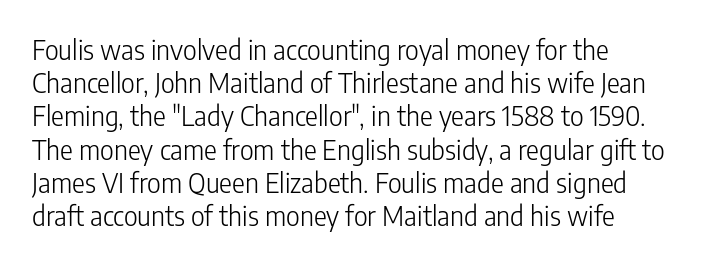
The zone under the glyphs is completely vacant. The passage is arranged the way most books set body copy — flush left. The type sits square on the baseline with zero lean. Weight: in the light-to-regular range. In terms of letterspacing, this is plain default setting.
